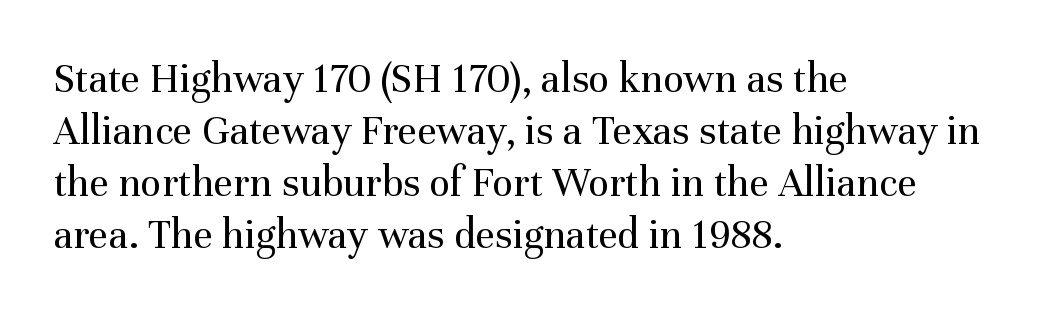
Q: Is the text bold? A: No.
Q: Is the text italic (slanted)? A: No, it is upright.
Q: Is the typeface a serif or a sans-serif typeface? A: Serif.
Q: Is the text underlined? A: No.
Q: How is the paragraph aligned? A: Left-aligned.
Q: Is the spacing between letters normal or unusually wide? A: Normal.
Q: Width (condensed, normal, or wide)? A: Normal.
Q: Stroke contrast? A: Medium.
Q: x-height? A: Medium.
Q: Monospaced? A: No.
